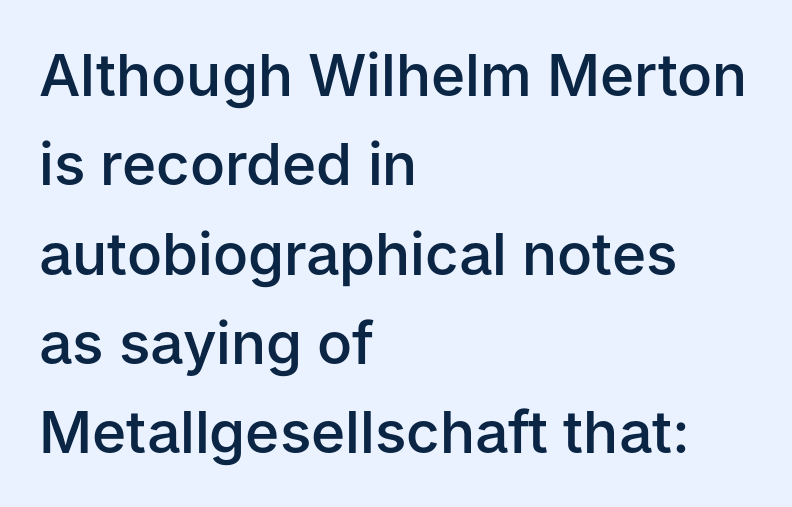
Line beginnings align vertically; line endings do not. Style check: upright. The passage shown has conventional tracking throughout. Weight check: semibold — heavier than regular, not quite bold. A bare baseline throughout the passage. A sans-serif font was chosen for this passage.
